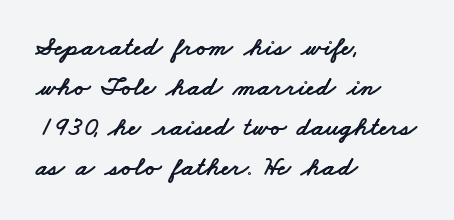
{"underline": "no", "align": "left", "line_spacing": "normal", "line_spacing_ratio": 1.48, "letter_spacing": "normal", "letter_spacing_em": 0.0, "glyph_px": 27}
